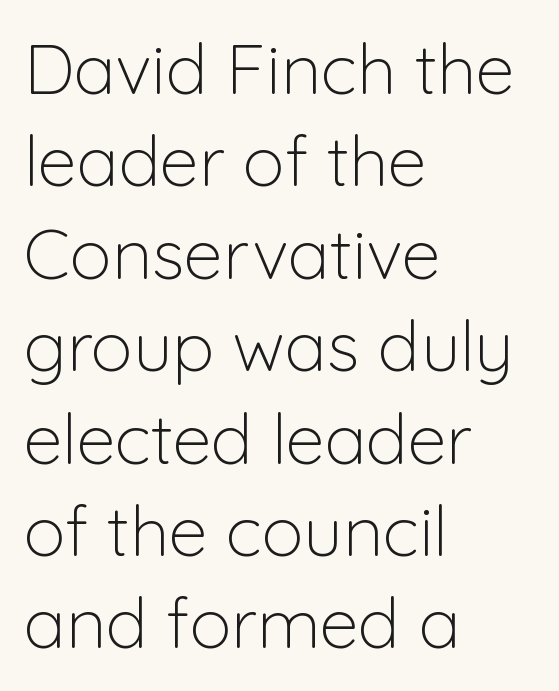
{"serif": "no", "italic": "no", "bold": "no", "weight": "light", "width": "normal", "stroke_contrast": "low", "x_height": "medium", "monospaced": "no", "underline": "no", "align": "left", "line_spacing": "normal", "line_spacing_ratio": 1.32, "letter_spacing": "normal", "letter_spacing_em": 0.0, "glyph_px": 70}
